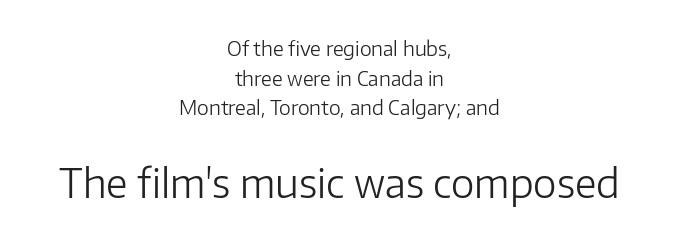
{"serif": "no", "italic": "no", "bold": "no", "weight": "light", "width": "normal", "stroke_contrast": "low", "x_height": "medium", "monospaced": "no", "underline": "no", "align": "center", "line_spacing": "normal", "line_spacing_ratio": 1.48, "letter_spacing": "normal", "letter_spacing_em": 0.0, "larger_block": "second", "size_ratio": 2.0, "glyph_px": 40}
